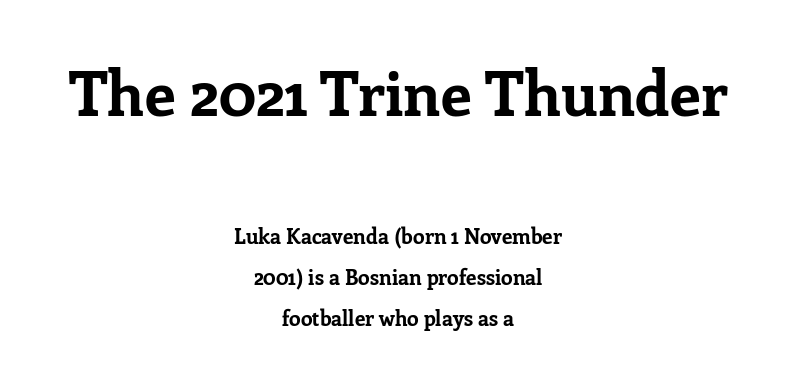
Q: Is the text bold? A: Yes.
Q: Is the text italic (slanted)? A: No, it is upright.
Q: Is the typeface a serif or a sans-serif typeface? A: Serif.
Q: Is the text underlined? A: No.
Q: How is the paragraph aligned? A: Centered.
Q: Is the spacing between letters normal or unusually wide? A: Normal.
Q: Is the spacing between lines tight, normal or loose? A: Loose.
Q: Which block of text is set in a larger size, the first (top) or the second (bottom)? A: The first (top) one.
Q: Width (condensed, normal, or wide)? A: Normal.
Q: Stroke contrast? A: Low.
Q: x-height? A: Medium.
Q: Monospaced? A: No.
